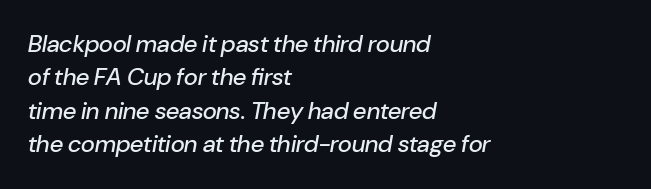
Letter spacing: default. These lines sit exactly where default settings would place them. Looking at the ascenders, they clearly lean. Glance below the letters and you will spot only blank space.
